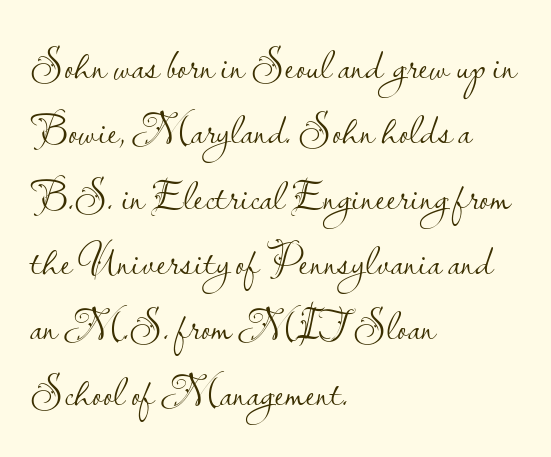
{"serif": "no", "bold": "no", "weight": "light", "width": "normal", "stroke_contrast": "low", "x_height": "small", "monospaced": "no", "underline": "no", "align": "left", "line_spacing": "normal", "line_spacing_ratio": 1.52, "letter_spacing": "normal", "letter_spacing_em": 0.0, "glyph_px": 43}
